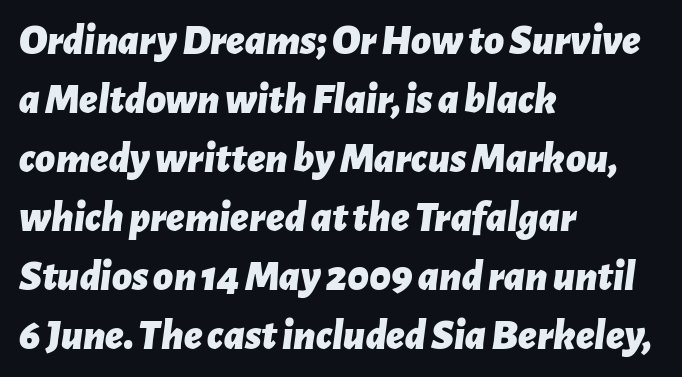
{"italic": "yes", "lean": "right", "slant_degrees": 7, "bold": "yes", "weight": "bold", "width": "normal", "stroke_contrast": "low", "x_height": "medium", "monospaced": "no", "underline": "no", "align": "left", "line_spacing": "normal", "line_spacing_ratio": 1.37, "letter_spacing": "normal", "letter_spacing_em": 0.0, "glyph_px": 43}
